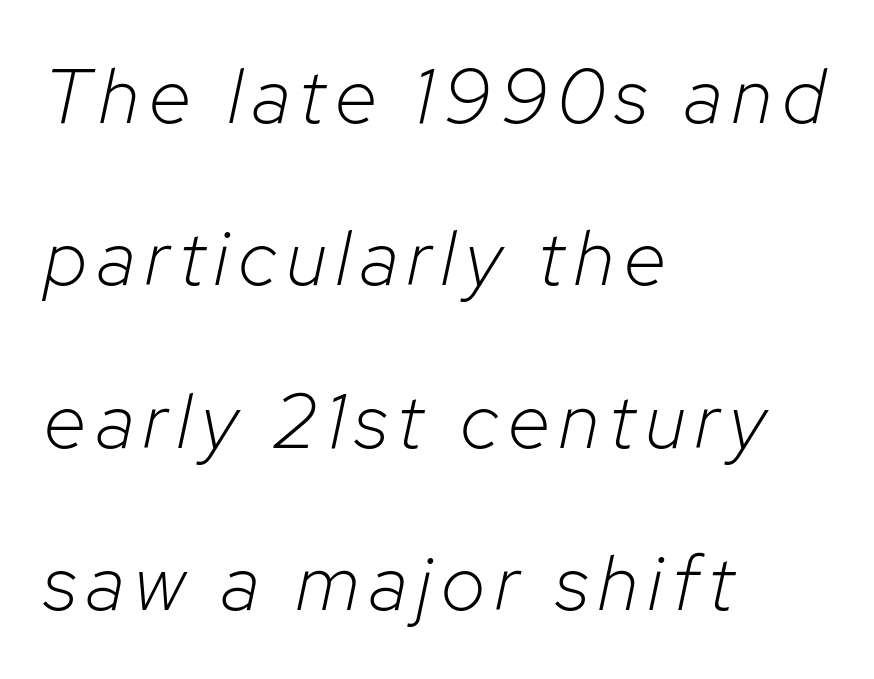
Q: Is the text bold? A: No.
Q: Is the text italic (slanted)? A: Yes, it leans right by about 12 degrees.
Q: Is the text underlined? A: No.
Q: How is the paragraph aligned? A: Left-aligned.
Q: Is the spacing between lines tight, normal or loose? A: Loose.
Q: Width (condensed, normal, or wide)? A: Normal.
Q: Stroke contrast? A: Low.
Q: x-height? A: Medium.
Q: Monospaced? A: No.
